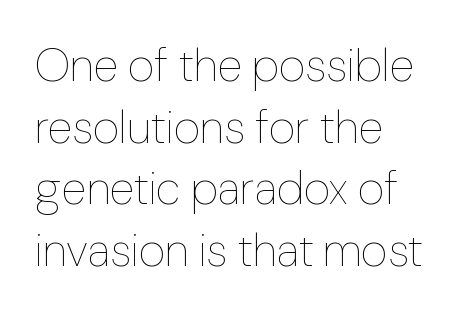
You can tell it's not italic because the verticals are truly vertical. Proportional: the letters do not fall into vertical columns. The lines in this sample share a left origin and differ only in where they stop. In terms of leading, this rendering sits right in the middle. The typeface has the unassuming heft of standard copy or less. The words here are not underlined.
